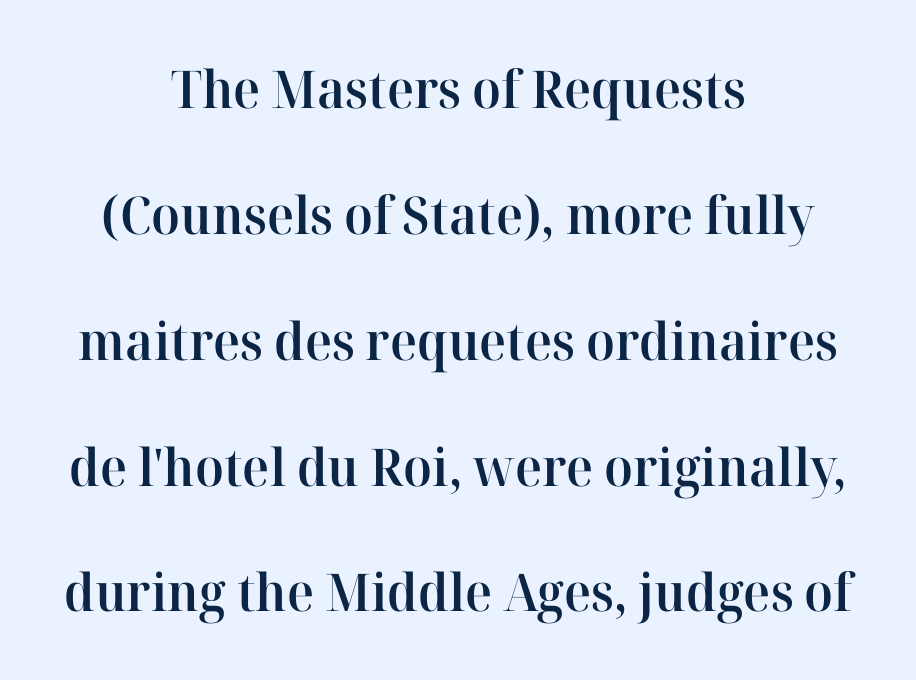
The image shows 52 px semibold serif type, upright; set centered, loose line spacing (2.42x), normal letter spacing, not underlined; high stroke contrast and a medium x-height.
